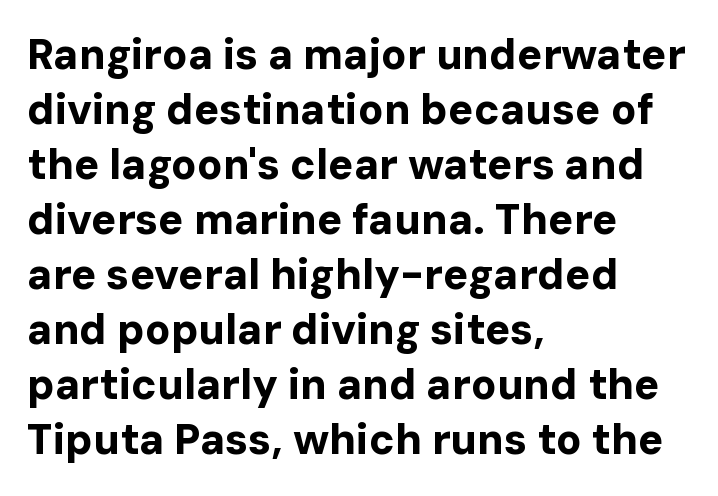
{"serif": "no", "italic": "no", "bold": "yes", "weight": "bold", "width": "normal", "stroke_contrast": "low", "x_height": "medium", "monospaced": "no", "underline": "no", "align": "left", "line_spacing": "normal", "line_spacing_ratio": 1.31, "letter_spacing": "normal", "letter_spacing_em": 0.0, "glyph_px": 42}
